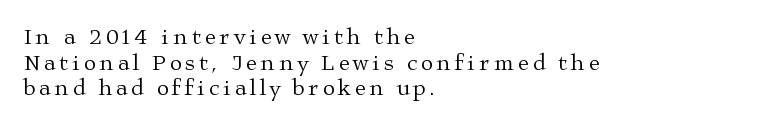
The image shows 22 px text type, upright; set left-aligned, line spacing 1.17x, not underlined.
